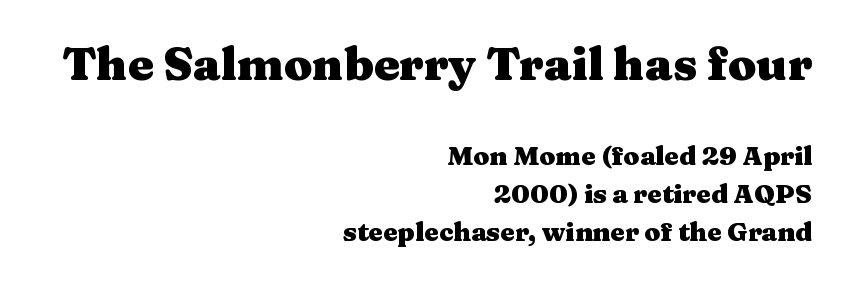
The image shows 46 px heavy, wide serif type, upright; set right-aligned, normal line spacing (1.46x), normal letter spacing, not underlined; the first (top) block is 1.77x larger; medium stroke contrast and a medium x-height.
